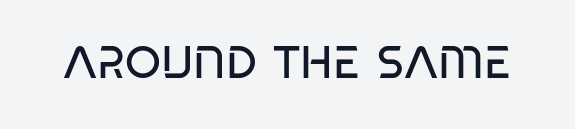
Q: Is the text bold? A: No.
Q: Is the typeface a serif or a sans-serif typeface? A: Sans-serif.
Q: Is the text underlined? A: No.
Q: Is the spacing between letters normal or unusually wide? A: Normal.
Q: Width (condensed, normal, or wide)? A: Condensed.
Q: Stroke contrast? A: Low.
Q: x-height? A: Large.
Q: Monospaced? A: No.
